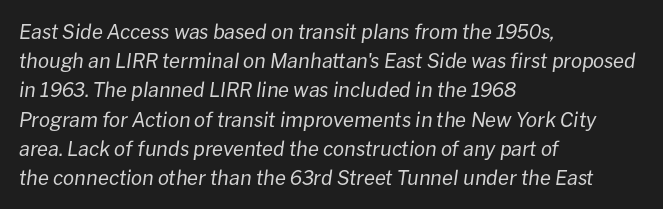
Q: Is the text bold? A: No.
Q: Is the text italic (slanted)? A: Yes, it leans right by about 8 degrees.
Q: Is the text underlined? A: No.
Q: How is the paragraph aligned? A: Left-aligned.
Q: Is the spacing between letters normal or unusually wide? A: Normal.
Q: Is the spacing between lines tight, normal or loose? A: Normal.
